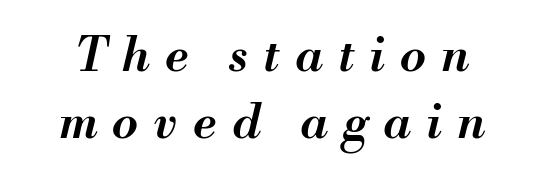
Q: Is the text bold? A: Semi-bold.
Q: Is the text italic (slanted)? A: Yes, it leans right by about 13 degrees.
Q: Is the text underlined? A: No.
Q: Is the spacing between letters normal or unusually wide? A: Unusually wide.
Q: Is the spacing between lines tight, normal or loose? A: Normal.
Q: Width (condensed, normal, or wide)? A: Normal.
Q: Stroke contrast? A: Medium.
Q: x-height? A: Small.
Q: Monospaced? A: No.
